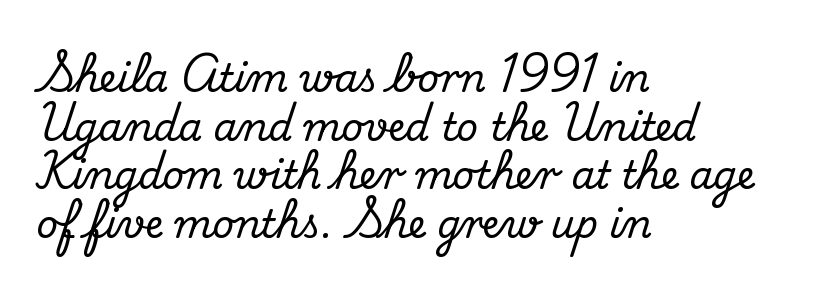
Inter-character spacing is left at the font's built-in metrics. Teacher's note: observe the even left margin — that is flush-left alignment. Baseline-to-baseline distance is the conventional proportion of letter height. Type style note: has serifs.
